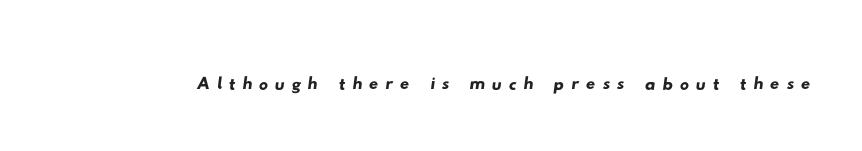
What kind of face is this? One without serifs — a sans. A typesetter would call this proportional, since set widths differ per character. Check the space under the baseline: it is left empty.
